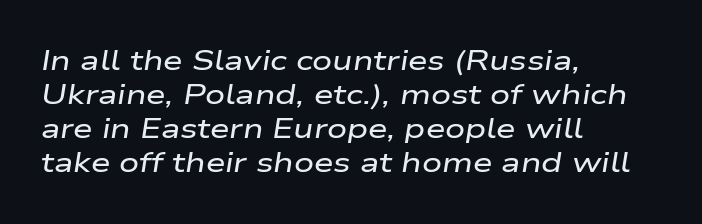
{"italic": "yes", "lean": "right", "slant_degrees": 9, "width": "wide", "stroke_contrast": "low", "x_height": "medium", "monospaced": "no", "underline": "no", "align": "left", "line_spacing_ratio": 1.22, "letter_spacing": "normal", "letter_spacing_em": 0.0, "glyph_px": 28}
